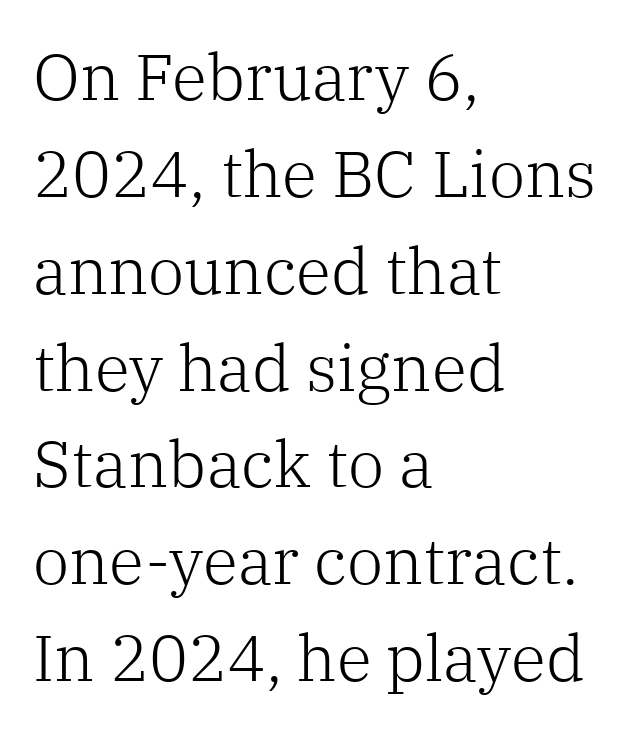
{"serif": "yes", "italic": "no", "bold": "no", "weight": "light", "width": "normal", "stroke_contrast": "low", "x_height": "medium", "monospaced": "no", "underline": "no", "align": "left", "line_spacing": "normal", "line_spacing_ratio": 1.49, "letter_spacing": "normal", "letter_spacing_em": 0.0, "glyph_px": 65}
